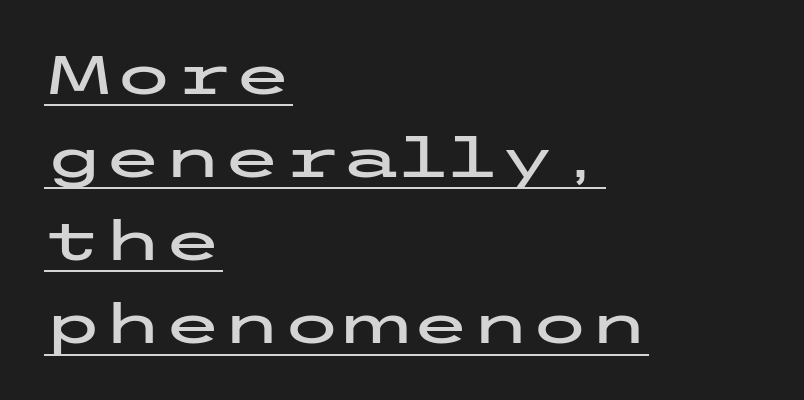
The image shows 54 px wide sans-serif type, upright; set left-aligned, normal line spacing (1.54x), normal letter spacing, underlined; low stroke contrast and a medium x-height.
